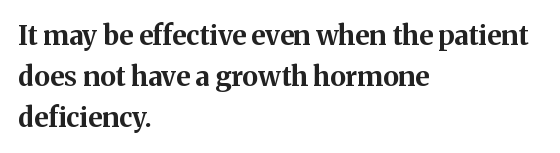
This is the regular roman posture of the typeface. Regarding leading, the lines here are spaced in the standard way. Heft: maximum for text — a bold. The specimen omits any rule beneath the text block's lines.
